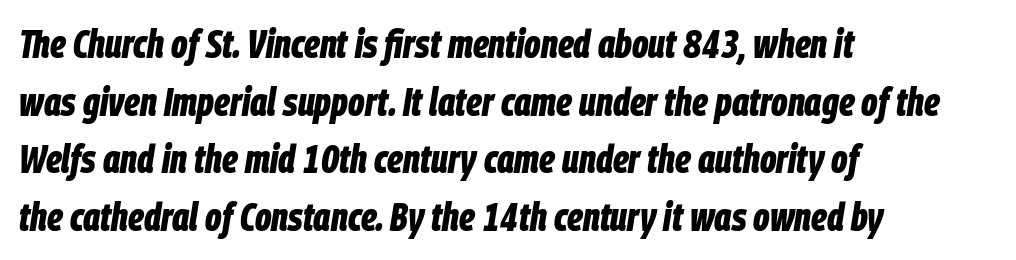
The image shows 40 px bold, condensed type, italic (leaning right); set left-aligned, normal line spacing (1.44x), normal letter spacing, not underlined; low stroke contrast and a large x-height.
